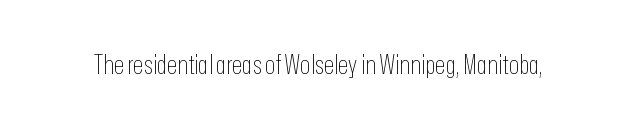
{"italic": "no", "bold": "no", "underline": "no", "letter_spacing": "normal", "letter_spacing_em": 0.0, "glyph_px": 27}
